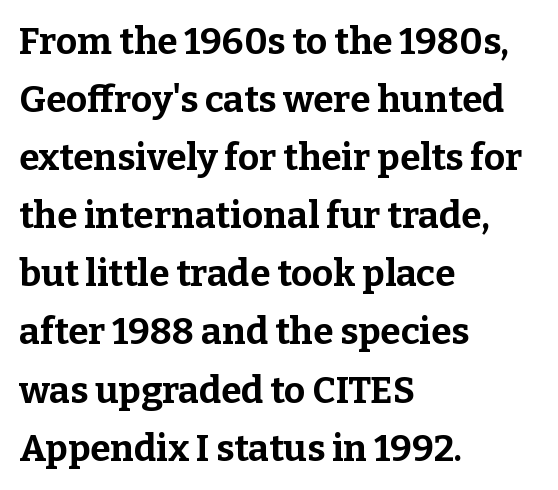
The image shows 37 px bold serif type, upright; set left-aligned, normal line spacing (1.57x), normal letter spacing, not underlined; low stroke contrast and a medium x-height.
